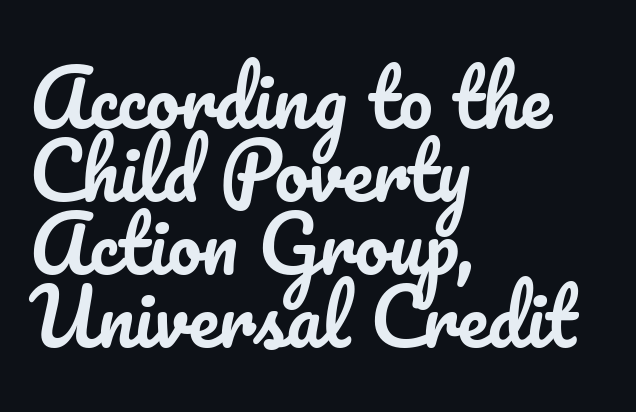
{"width": "normal", "stroke_contrast": "low", "x_height": "small", "monospaced": "no", "underline": "no", "align": "left", "line_spacing": "tight", "line_spacing_ratio": 0.96, "letter_spacing": "normal", "letter_spacing_em": 0.0, "glyph_px": 76}
